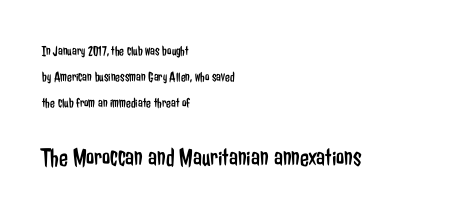
The image shows 26 px text type, upright; set left-aligned, line spacing 1.87x, normal letter spacing, not underlined; the second (bottom) block is 1.86x larger.
